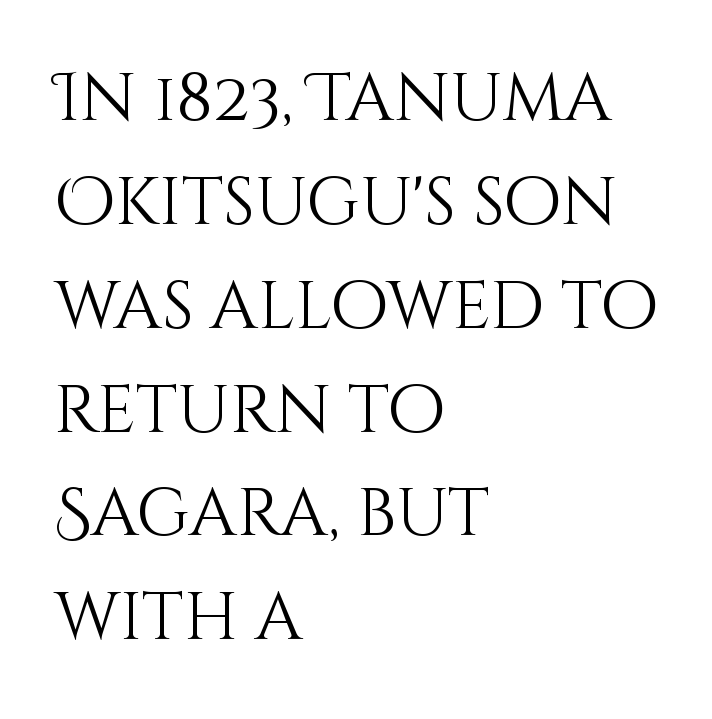
Alignment: flush left. In terms of posture, this sample is upright. Heft: none added — not bold. Nothing unusual about the tracking: characters are spaced as the font intends. This sample has the flowing, uneven cadence of proportional lettering.
